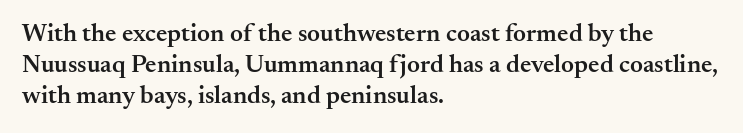
The image shows 25 px text type, upright; set left-aligned, normal line spacing (1.25x), normal letter spacing, not underlined.
